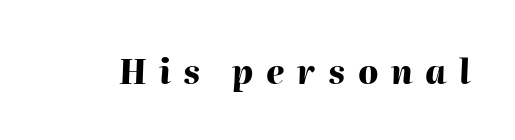
{"italic": "yes", "lean": "right", "slant_degrees": 2, "bold": "yes", "weight": "heavy", "width": "normal", "stroke_contrast": "high", "x_height": "medium", "monospaced": "no", "underline": "no", "letter_spacing": "wide", "letter_spacing_em": 0.38, "glyph_px": 33}
